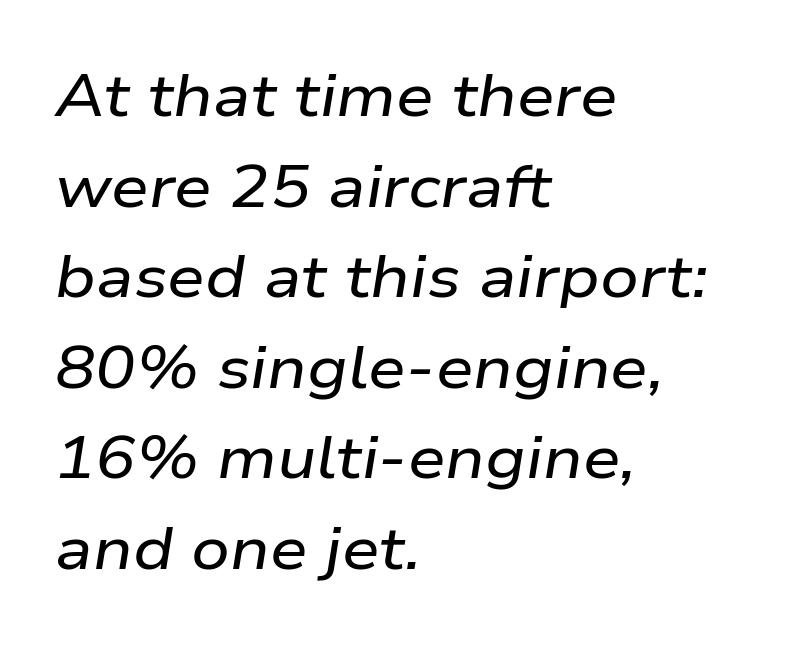
Think of a printed novel: that variable character pitch is what you see here. Leading: standard. Slanted lettering throughout. Characters follow at the spacing the type designer built in. Type without underlining. Every row of glyphs begins at an identical x-position on the left.
